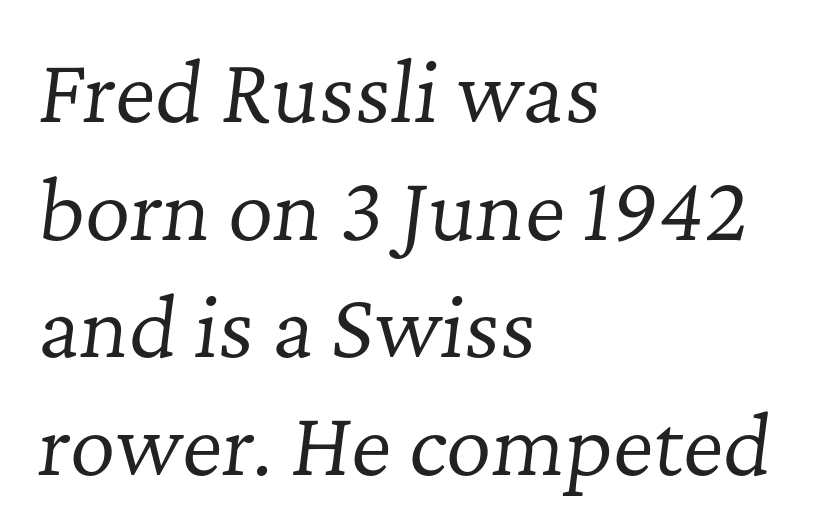
{"serif": "yes", "italic": "yes", "lean": "right", "slant_degrees": 7, "bold": "no", "weight": "regular", "width": "normal", "stroke_contrast": "low", "x_height": "medium", "monospaced": "no", "underline": "no", "align": "left", "line_spacing": "normal", "line_spacing_ratio": 1.49, "letter_spacing": "normal", "letter_spacing_em": 0.0, "glyph_px": 79}
